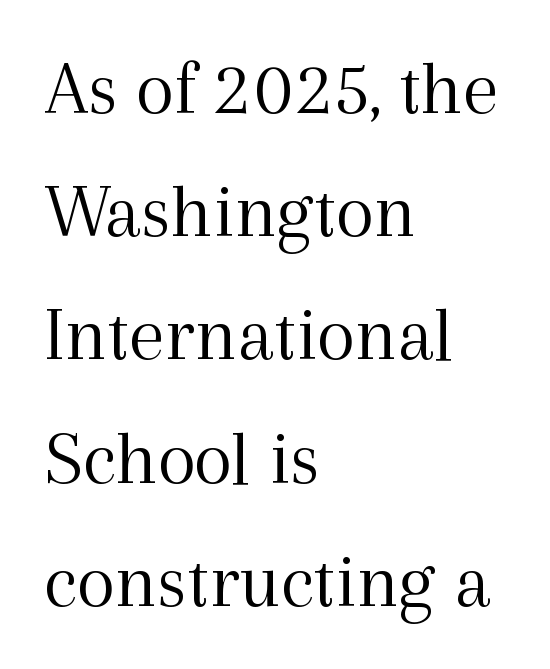
{"serif": "yes", "italic": "no", "bold": "no", "weight": "light", "width": "normal", "x_height": "medium", "monospaced": "no", "underline": "no", "align": "left", "line_spacing": "normal", "line_spacing_ratio": 1.56, "letter_spacing": "normal", "letter_spacing_em": 0.0, "glyph_px": 79}
